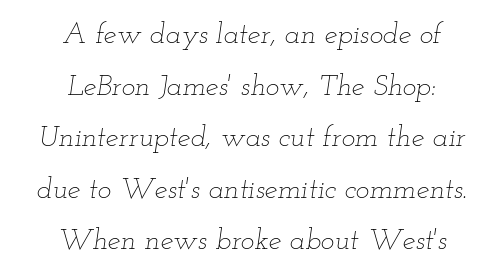
The rendering keeps characters at their native spacing. Does the lettering tilt? It does — this is italic. The rendering positions every line midway between the sides. On a weight scale, this lands at 450 or below. The zone under the glyphs is completely vacant. Here the designer chose a conventional face with non-uniform glyph widths.
